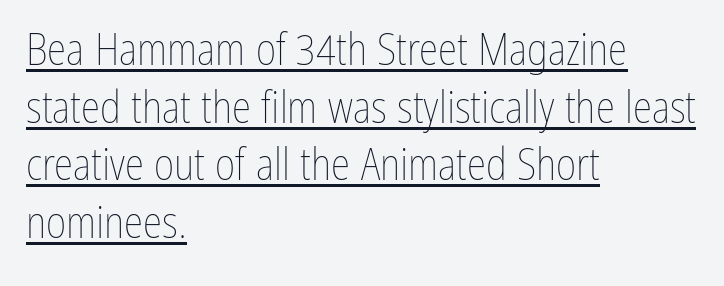
The image shows 44 px thin, condensed type, upright; set left-aligned, normal line spacing (1.31x), normal letter spacing, underlined; low stroke contrast and a medium x-height.
